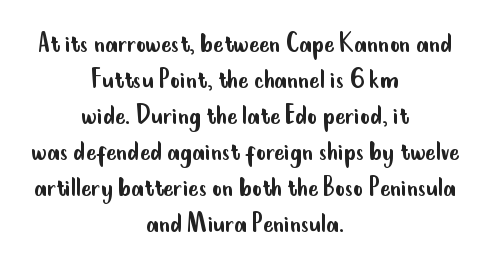
{"serif": "no", "italic": "no", "bold": "no", "weight": "regular", "width": "condensed", "stroke_contrast": "low", "x_height": "small", "monospaced": "no", "underline": "no", "align": "center", "line_spacing_ratio": 1.2, "letter_spacing": "normal", "letter_spacing_em": 0.0, "glyph_px": 30}
